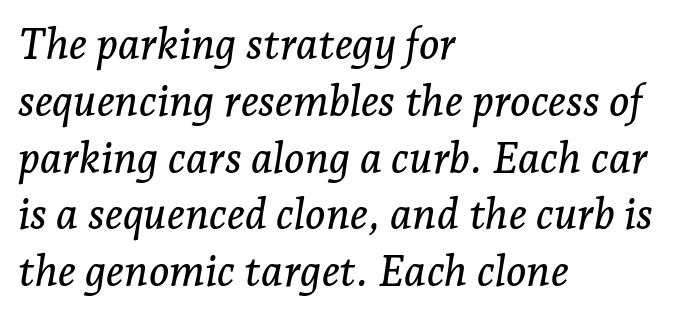
Q: Is the text italic (slanted)? A: Yes, it leans right by about 7 degrees.
Q: Is the typeface a serif or a sans-serif typeface? A: Serif.
Q: Is the text underlined? A: No.
Q: How is the paragraph aligned? A: Left-aligned.
Q: Is the spacing between letters normal or unusually wide? A: Normal.
Q: Is the spacing between lines tight, normal or loose? A: Normal.
Q: Width (condensed, normal, or wide)? A: Normal.
Q: Stroke contrast? A: Low.
Q: x-height? A: Medium.
Q: Monospaced? A: No.
